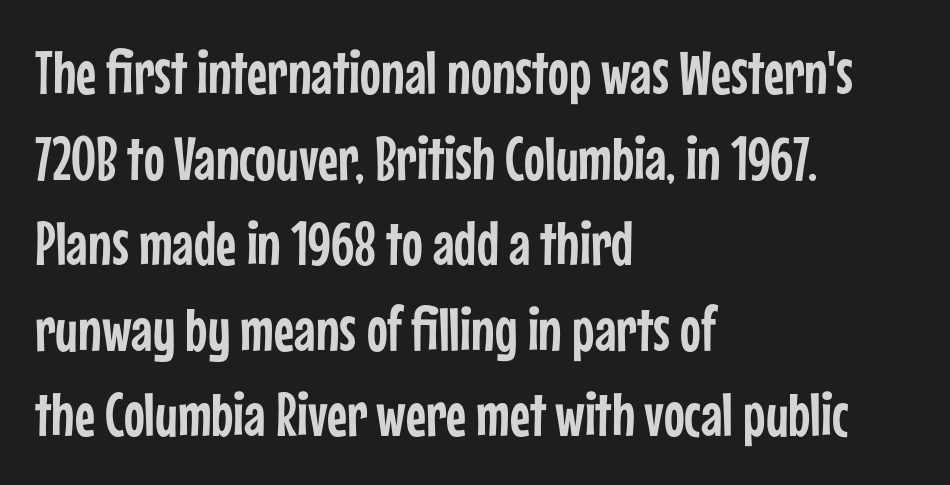
The letters sit at their default tracking, neither squeezed nor spread. Glance below the letters and you will spot only blank space. The rendering anchors every line to the left-hand side. The font family rendered here belongs to the sans-serif group. A typesetter would call this leading conventional body-copy spacing.
